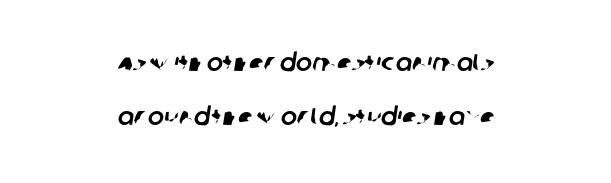
Q: Is the text underlined? A: No.
Q: How is the paragraph aligned? A: Centered.
Q: Is the spacing between letters normal or unusually wide? A: Normal.
Q: Is the spacing between lines tight, normal or loose? A: Loose.
